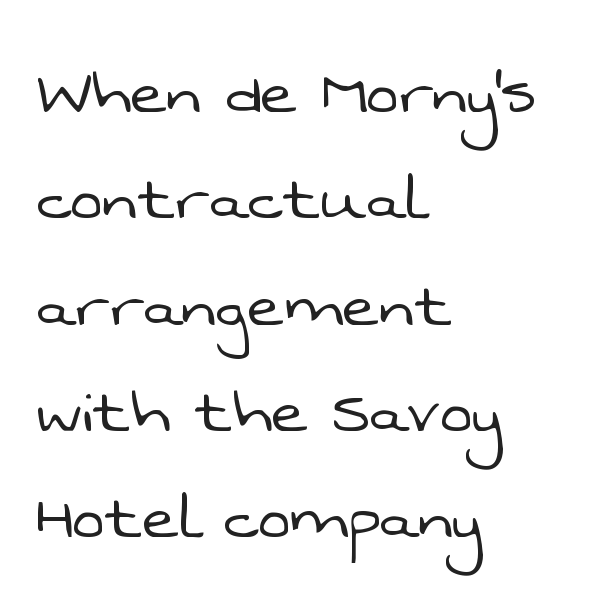
Q: Is the text bold? A: No.
Q: Is the typeface a serif or a sans-serif typeface? A: Sans-serif.
Q: Is the text underlined? A: No.
Q: How is the paragraph aligned? A: Left-aligned.
Q: Is the spacing between letters normal or unusually wide? A: Normal.
Q: Is the spacing between lines tight, normal or loose? A: Normal.
Q: Width (condensed, normal, or wide)? A: Normal.
Q: Stroke contrast? A: Low.
Q: x-height? A: Medium.
Q: Monospaced? A: No.
